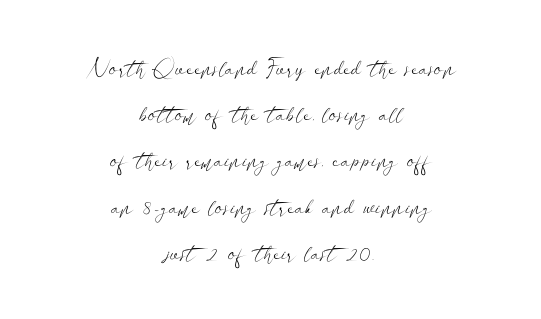
Q: Is the text bold? A: No.
Q: Is the text italic (slanted)? A: Yes.
Q: Is the text underlined? A: No.
Q: How is the paragraph aligned? A: Centered.
Q: Is the spacing between letters normal or unusually wide? A: Normal.
Q: Is the spacing between lines tight, normal or loose? A: Loose.
